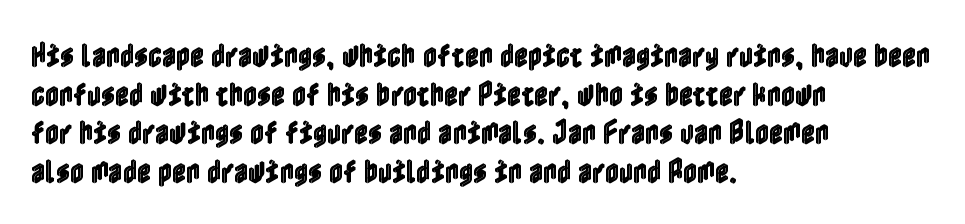
{"italic": "no", "underline": "no", "align": "left", "line_spacing": "normal", "line_spacing_ratio": 1.43, "letter_spacing": "normal", "letter_spacing_em": 0.0, "glyph_px": 27}
